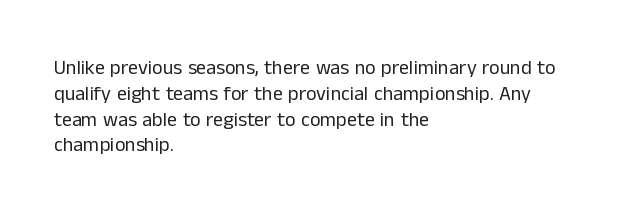
The image shows 20 px text type, upright; set left-aligned, normal line spacing (1.29x), normal letter spacing, not underlined.
